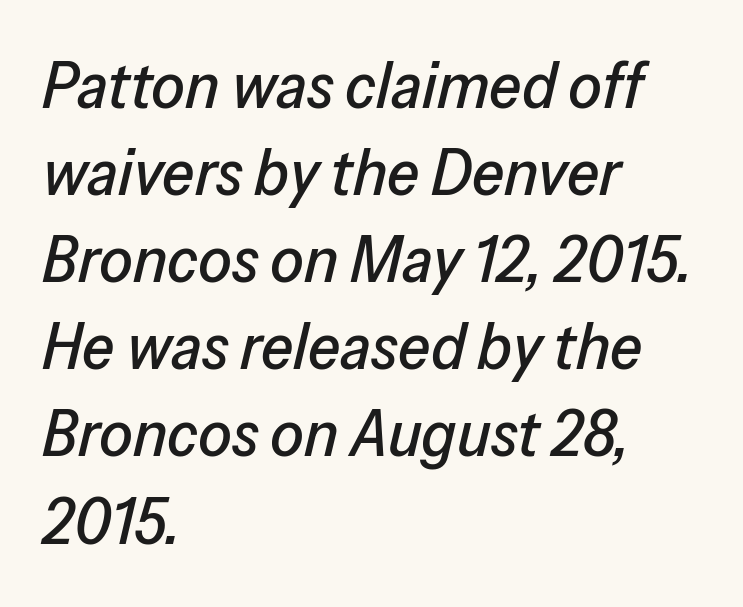
Typeset ragged right — the left edge is the straight one. Quick note: italic. Glyph-to-glyph distance matches everyday printed text. Vertical spacing — default. The baseline area is clear.
